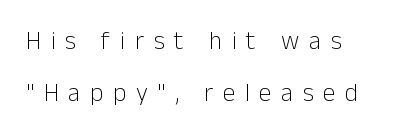
Q: Is the text bold? A: No.
Q: Is the text italic (slanted)? A: No, it is upright.
Q: Is the text underlined? A: No.
Q: How is the paragraph aligned? A: Left-aligned.
Q: Is the spacing between letters normal or unusually wide? A: Unusually wide.
Q: Is the spacing between lines tight, normal or loose? A: Loose.
